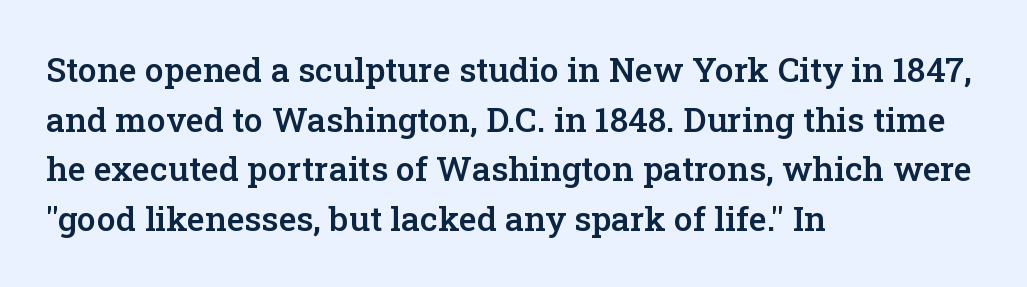
Typographic density is moderately raised because the face is semibold. A normal amount of white space separates one row of letters from the next. Clear beneath every line of the passage. Visually the block forms a straight wall on the left and a jagged coastline on the right. Posture: upright roman. The glyphs in this specimen are seriffed.
